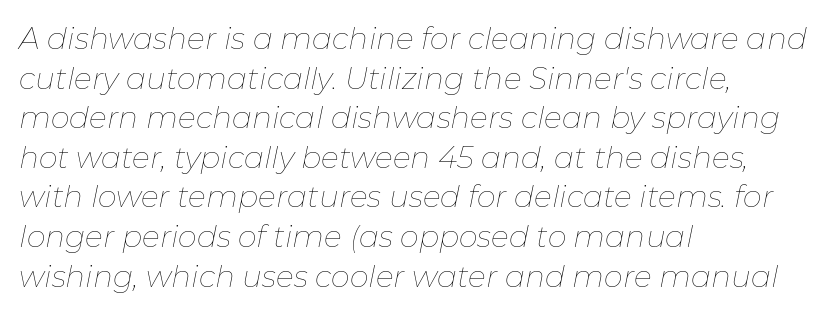
The image shows 30 px thin type, italic (leaning right); set left-aligned, normal line spacing (1.32x), normal letter spacing, not underlined; low stroke contrast and a medium x-height.
